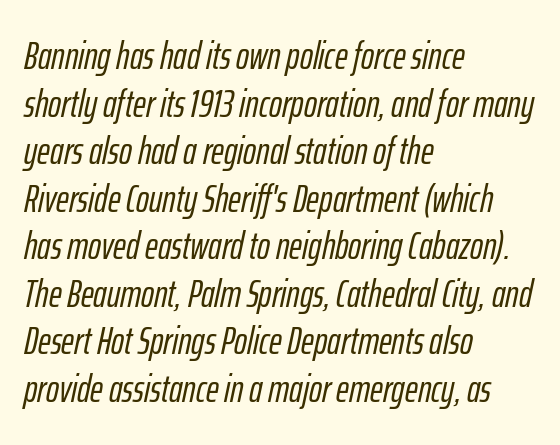
Q: Is the text italic (slanted)? A: Yes, it leans right by about 12 degrees.
Q: Is the text underlined? A: No.
Q: How is the paragraph aligned? A: Left-aligned.
Q: Is the spacing between letters normal or unusually wide? A: Normal.
Q: Width (condensed, normal, or wide)? A: Condensed.
Q: Stroke contrast? A: Low.
Q: x-height? A: Medium.
Q: Monospaced? A: No.
